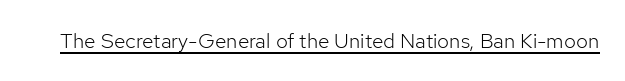
{"italic": "no", "bold": "no", "underline": "yes", "letter_spacing": "normal", "letter_spacing_em": 0.0, "glyph_px": 21}
